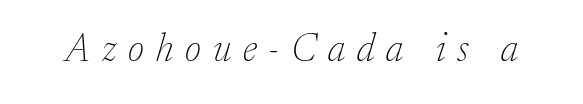
{"serif": "yes", "italic": "yes", "lean": "right", "slant_degrees": 17, "bold": "no", "weight": "thin", "width": "normal", "stroke_contrast": "low", "x_height": "medium", "monospaced": "no", "underline": "no", "letter_spacing": "wide", "letter_spacing_em": 0.3, "glyph_px": 39}
